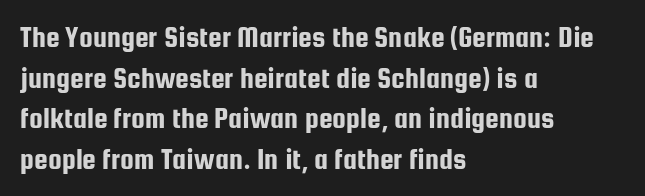
The image shows 31 px condensed sans-serif type, upright; set left-aligned, normal line spacing (1.31x), normal letter spacing, not underlined; low stroke contrast and a medium x-height.
